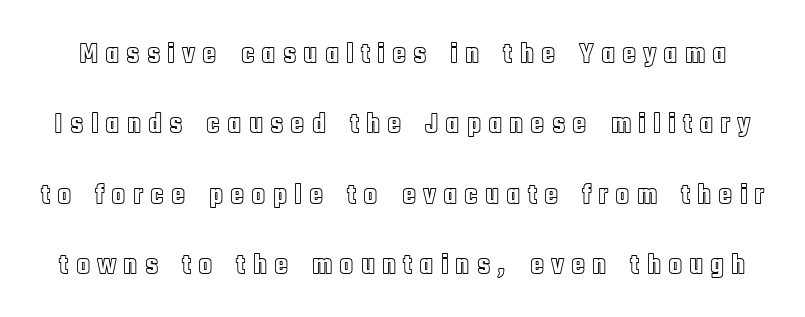
Glance below the letters and you will spot only blank space. A roman cut, with each character standing at attention. Compared with typical body copy, the letter spacing here is much looser. This sample has the flowing, uneven cadence of proportional lettering.
